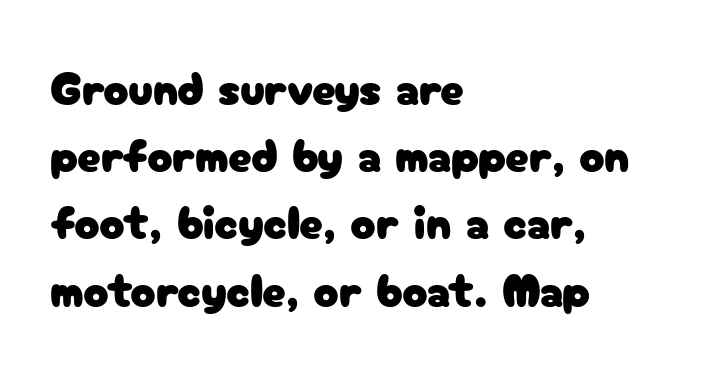
The image shows 47 px sans-serif type, upright; set left-aligned, normal line spacing (1.43x), normal letter spacing, not underlined; low stroke contrast and a medium x-height.
